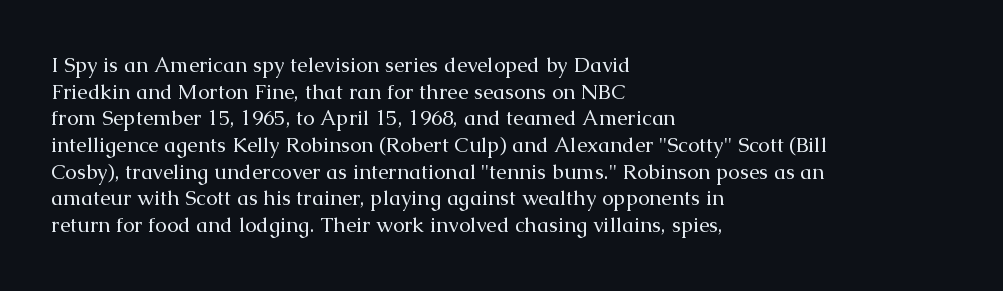
Q: Is the text bold? A: No.
Q: Is the text italic (slanted)? A: No, it is upright.
Q: Is the text underlined? A: No.
Q: How is the paragraph aligned? A: Left-aligned.
Q: Is the spacing between letters normal or unusually wide? A: Normal.
Q: Is the spacing between lines tight, normal or loose? A: Normal.
